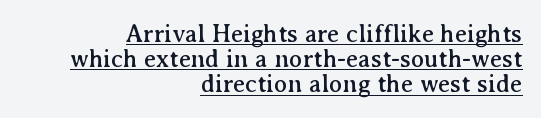
Posture: straight, roman, zero tilt. These lines stack with their right ends in a neat column. Students, note that the glyphs here touch the page at normal intervals. What's the leading like? Squeezed, with rows nearly overlapping. Somebody hit Ctrl+U on this one — the words are underlined.
